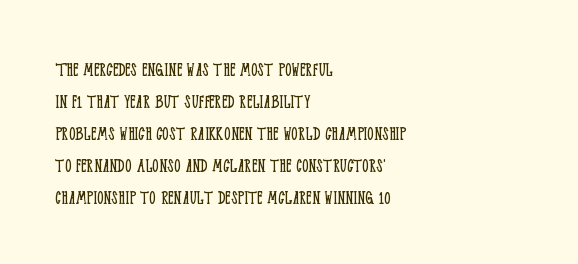
The image shows 21 px text type, upright; set left-aligned, normal line spacing (1.52x), normal letter spacing, not underlined.
